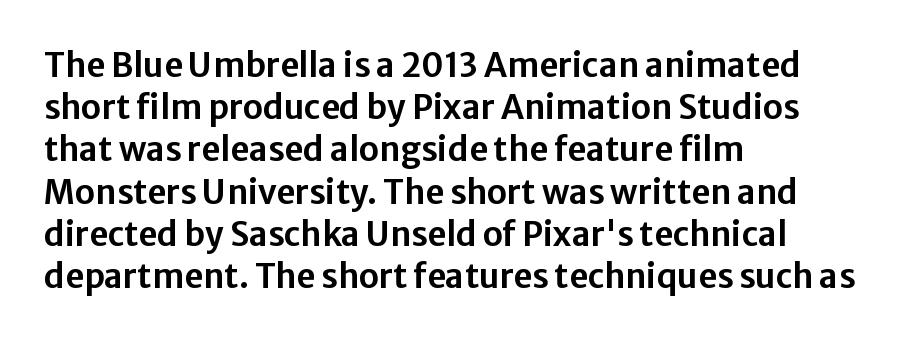
The image shows 33 px sans-serif type, upright; set left-aligned, normal line spacing (1.28x), normal letter spacing, not underlined; low stroke contrast and a medium x-height.
